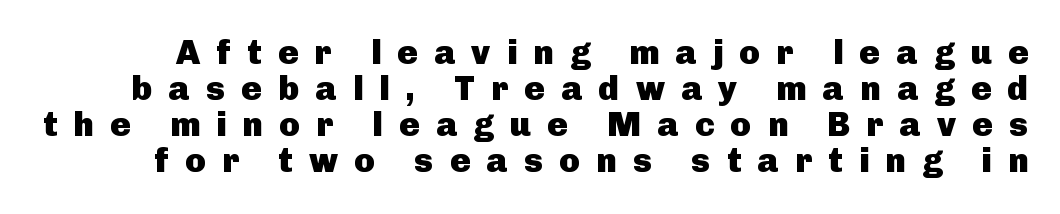
Every character sits straight up, as roman type does. Anything drawn beneath the words? Only blank space. Look at the bottom of the vertical strokes: they stop flat, with no serifs. Is the letter spacing exaggerated? Yes — the characters are pushed far apart.
